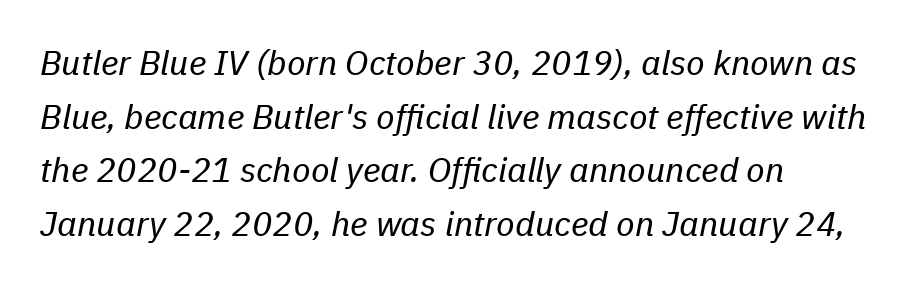
The axis of the letterforms is tilted away from vertical. Here the glyphs are tracked normally, forming tight word shapes. The face used here is proportionally spaced, like ordinary book or web type. The space directly below the letters is spotless. Nothing heavy about these letters — not bold at all.
